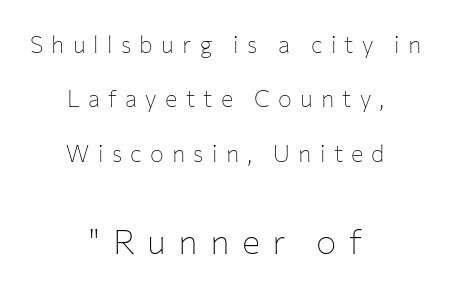
{"serif": "no", "italic": "no", "bold": "no", "weight": "thin", "width": "normal", "stroke_contrast": "low", "x_height": "medium", "monospaced": "no", "underline": "no", "align": "center", "line_spacing": "loose", "line_spacing_ratio": 2.36, "letter_spacing": "wide", "letter_spacing_em": 0.36, "larger_block": "second", "size_ratio": 1.48, "glyph_px": 34}
